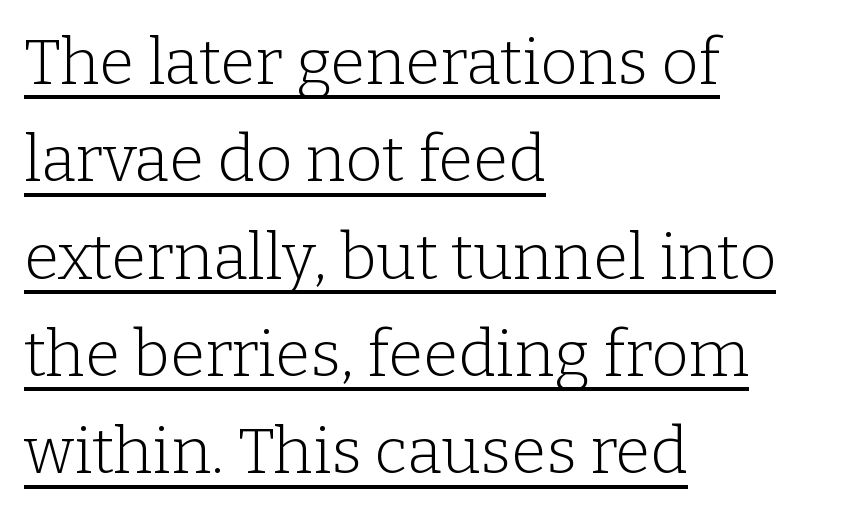
The image shows 64 px light serif type, upright; set left-aligned, normal line spacing (1.52x), normal letter spacing, underlined; low stroke contrast and a medium x-height.
